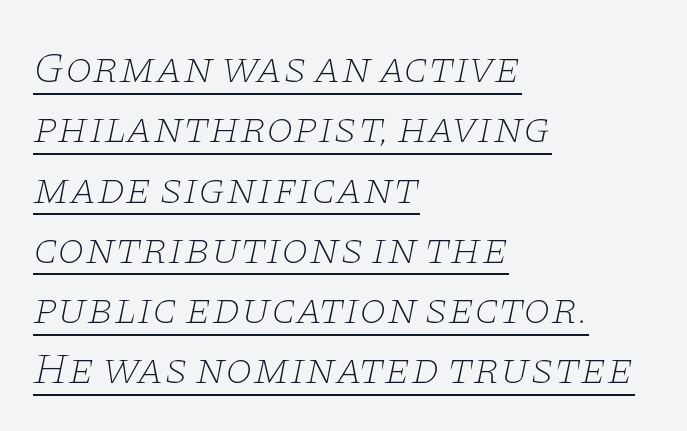
The image shows 44 px thin, wide serif type, italic (leaning right); set left-aligned, normal line spacing (1.37x), normal letter spacing, underlined; low stroke contrast and a large x-height.
